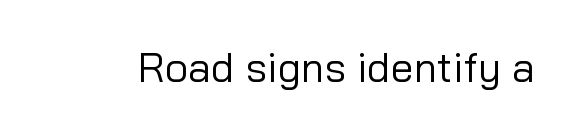
{"serif": "no", "italic": "no", "bold": "no", "weight": "regular", "width": "normal", "stroke_contrast": "low", "x_height": "medium", "monospaced": "no", "underline": "no", "letter_spacing": "normal", "letter_spacing_em": 0.0, "glyph_px": 41}
